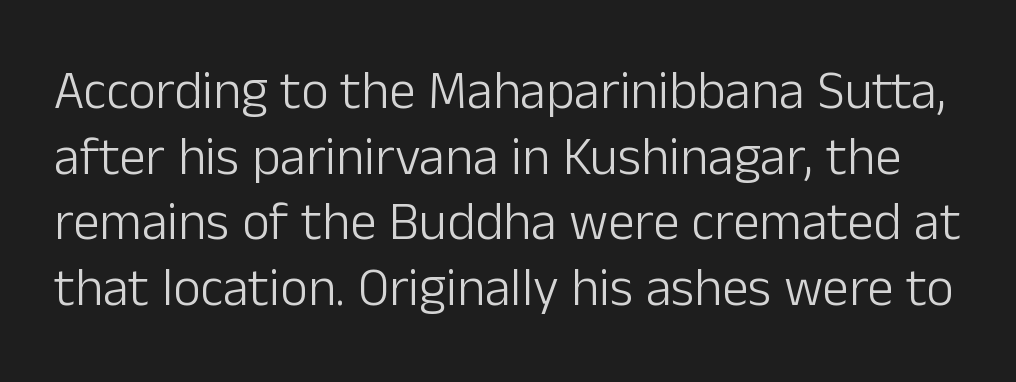
{"serif": "no", "italic": "no", "bold": "no", "weight": "light", "width": "normal", "stroke_contrast": "low", "x_height": "medium", "monospaced": "no", "underline": "no", "line_spacing_ratio": 1.24, "letter_spacing": "normal", "letter_spacing_em": 0.0, "glyph_px": 53}
